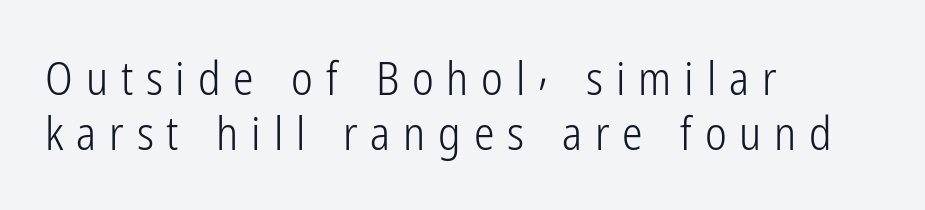
Each letter keeps its own natural width here, so spacing adapts to shape. Glance below the letters and you will spot only blank space. You can tell it's not italic because the verticals are truly vertical. The weight would be labelled regular, book, light, or lighter still. The characters display no serif detailing; their extremities are plain.
